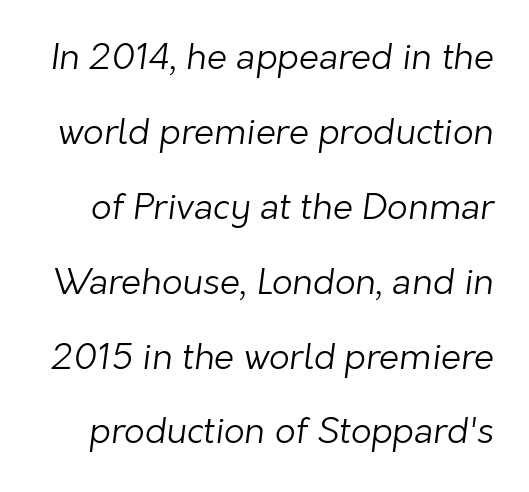
No heavy texture on the line: the type isn't bold. You could fit nearly another row in the gap between these rows. You could not count columns in this text — the font is proportionally spaced. Here the glyphs are tracked normally, forming tight word shapes.
